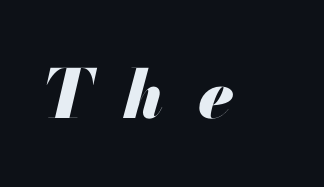
{"italic": "yes", "lean": "right", "slant_degrees": 13, "bold": "yes", "weight": "heavy", "width": "normal", "stroke_contrast": "medium", "x_height": "small", "monospaced": "no", "underline": "no", "letter_spacing": "wide", "letter_spacing_em": 0.49, "glyph_px": 67}
